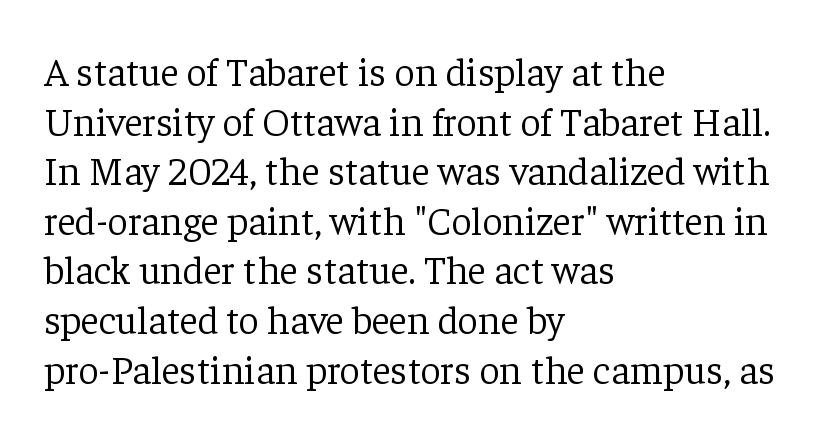
Glance below the letters and you will spot only blank space. It's the straight-up-and-down kind of type. The passage shown is not bold in any degree. No extra tracking has been applied to these lines.
